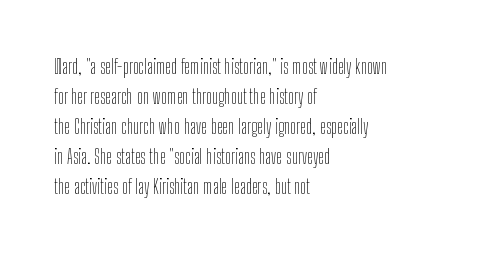
The image shows 20 px text type, upright; set left-aligned, normal line spacing (1.5x), normal letter spacing, not underlined.
